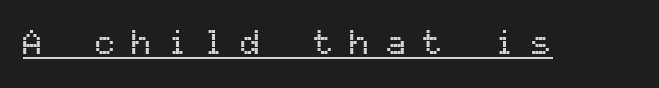
Do the characters align in a grid? Yes, the font is monospaced. Someone cranked the tracking dial way up on this one. The specimen includes a rule beneath the text block's lines. Posture: straight, roman, zero tilt. No feet cap the strokes, marking this as sans-serif type.
